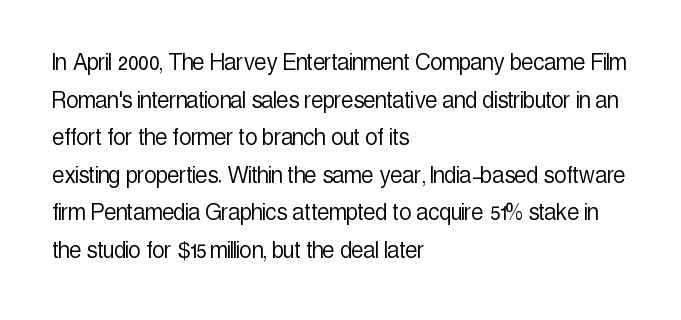
Q: Is the text bold? A: No.
Q: Is the text italic (slanted)? A: No, it is upright.
Q: Is the text underlined? A: No.
Q: How is the paragraph aligned? A: Left-aligned.
Q: Is the spacing between letters normal or unusually wide? A: Normal.
Q: Is the spacing between lines tight, normal or loose? A: Normal.
